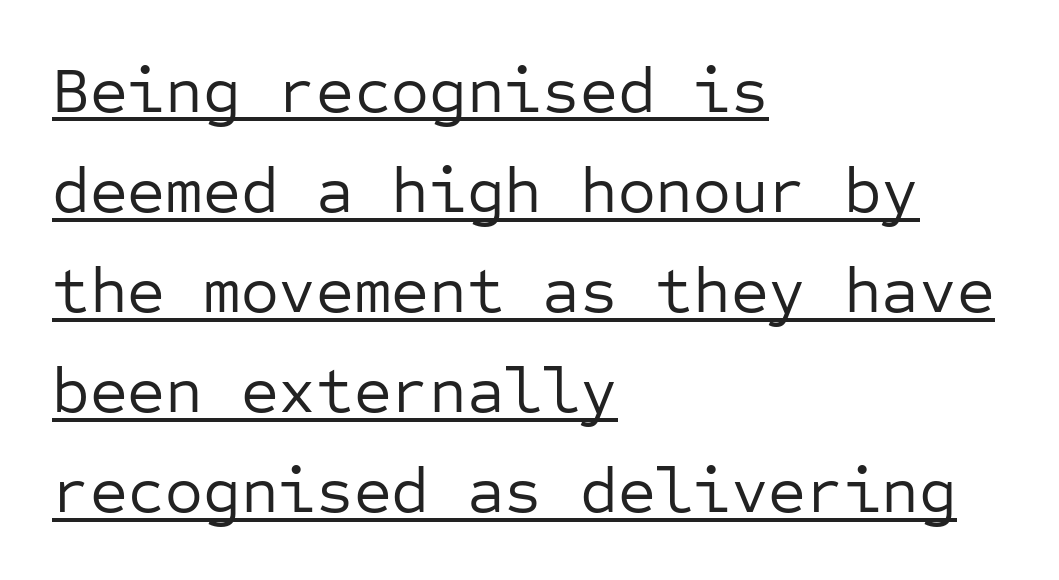
{"serif": "no", "italic": "no", "bold": "no", "weight": "regular", "width": "normal", "stroke_contrast": "low", "x_height": "medium", "monospaced": "yes", "underline": "yes", "align": "left", "line_spacing": "normal", "line_spacing_ratio": 1.54, "letter_spacing": "normal", "letter_spacing_em": 0.0, "glyph_px": 65}
